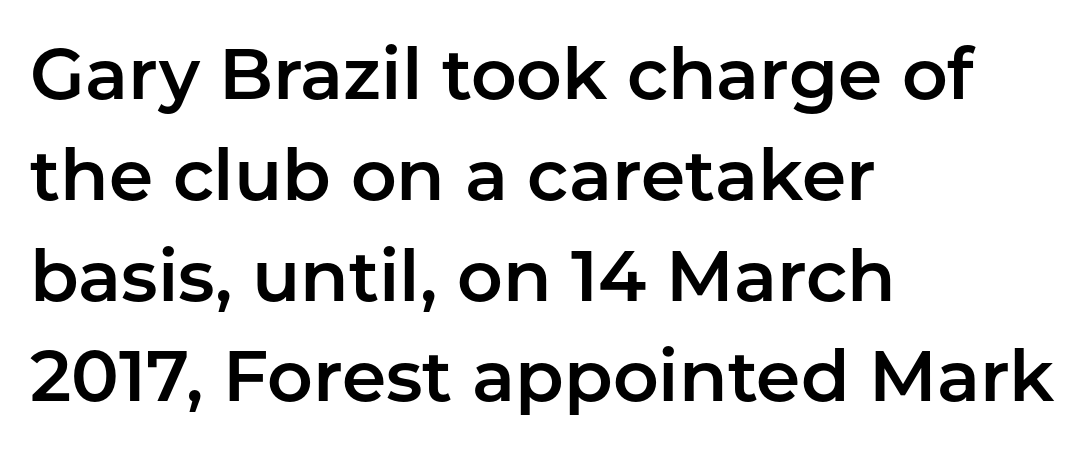
Looks like regular typesetting: each glyph gets only the width it needs. Every stem runs plumb, perpendicular to the baseline. Observe the ordinary spacing: letters are neighbours, not strangers. Leading: standard.
